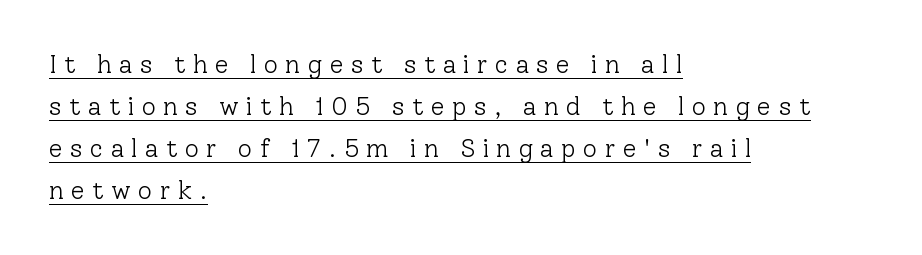
This sample uses an upright cut, with every glyph sitting square on the baseline. Glance below the letters and you will spot a drawn line. Compared with a centered layout, this one pins lines to the left instead. The tracking jumps out immediately: characters are airy and widely separated. The font sits on the lighter half of the weight spectrum, regular included. Normally led — the rows are evenly, conventionally spaced.
